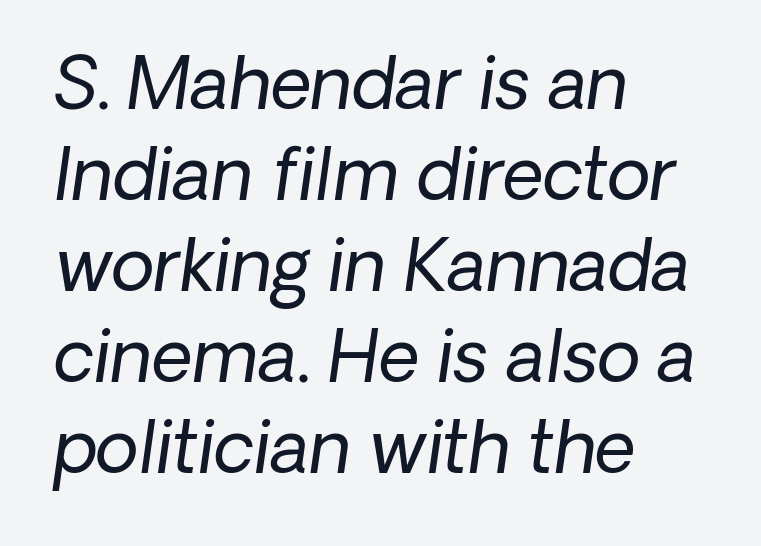
The image shows 71 px regular-weight type, italic (leaning right); set left-aligned, normal line spacing (1.28x), normal letter spacing, not underlined; low stroke contrast and a medium x-height.
